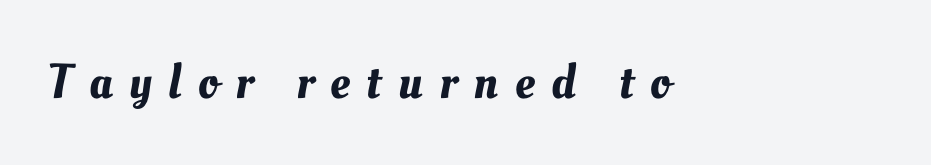
Loose tracking; the words dissolve into strings of separated letters. Leftover space on each line is placed entirely after the last word. Each letter keeps its own natural width here, so spacing adapts to shape. Each row of text sits above clean, open space.
